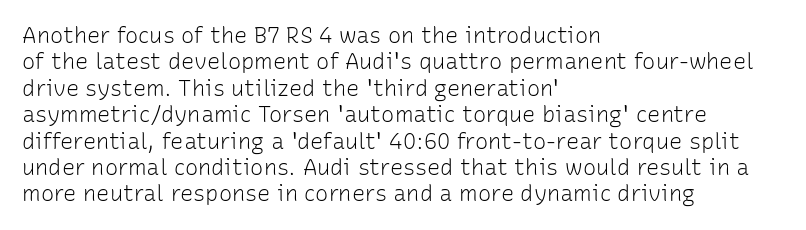
This sample uses an upright cut, with every glyph sitting square on the baseline. Underlining? Definitely not there. Heaviness? Minimal to ordinary, like unemphasized prose. Short note: letters normally spaced. Where is the straight margin? On the left.
